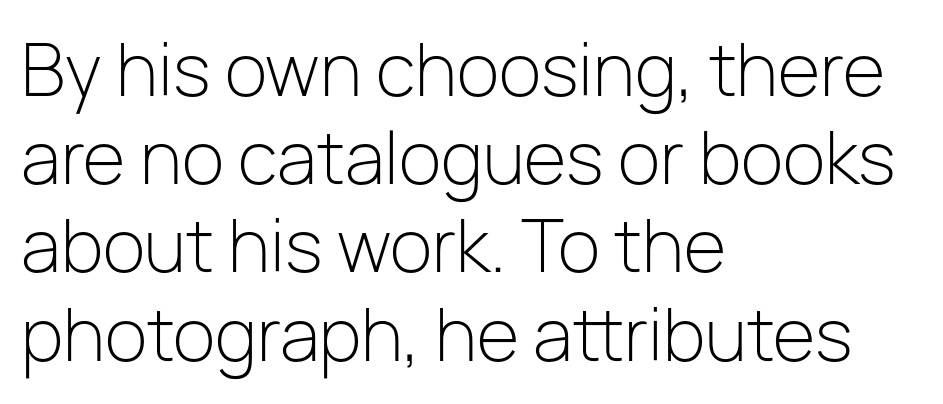
{"serif": "no", "italic": "no", "bold": "no", "weight": "light", "width": "normal", "stroke_contrast": "low", "x_height": "medium", "monospaced": "no", "underline": "no", "align": "left", "line_spacing": "normal", "line_spacing_ratio": 1.26, "letter_spacing": "normal", "letter_spacing_em": 0.0, "glyph_px": 70}
